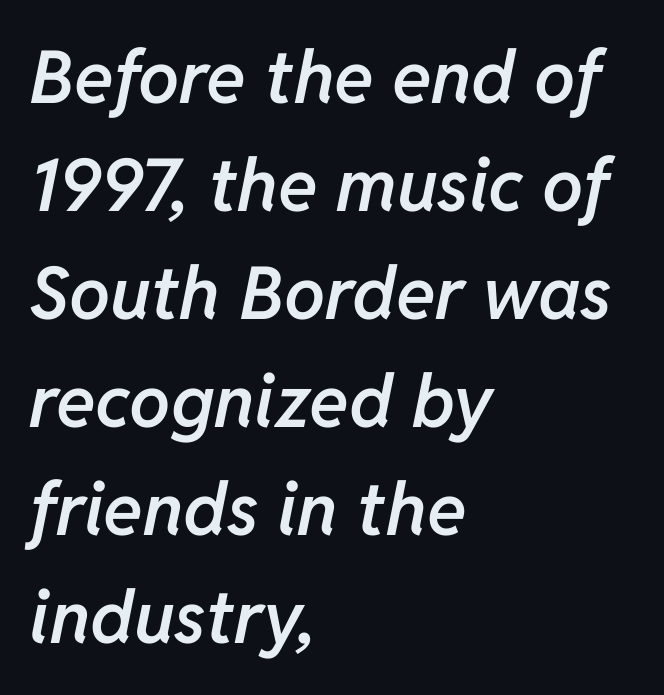
The image shows 73 px semibold type, italic (leaning right); set left-aligned, normal line spacing (1.48x), normal letter spacing, not underlined; low stroke contrast and a medium x-height.
